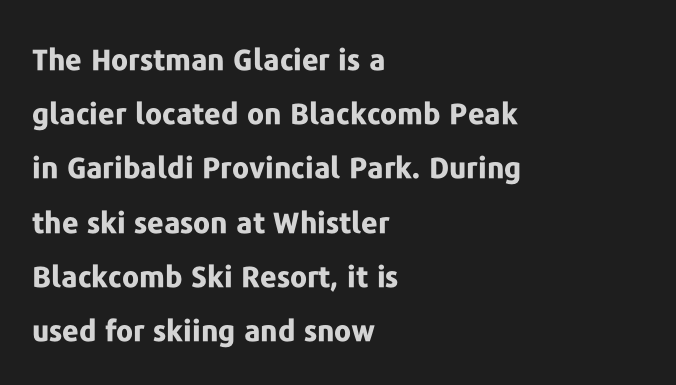
The image shows 29 px bold sans-serif type, upright; set left-aligned, line spacing 1.87x, normal letter spacing, not underlined; low stroke contrast and a medium x-height.
